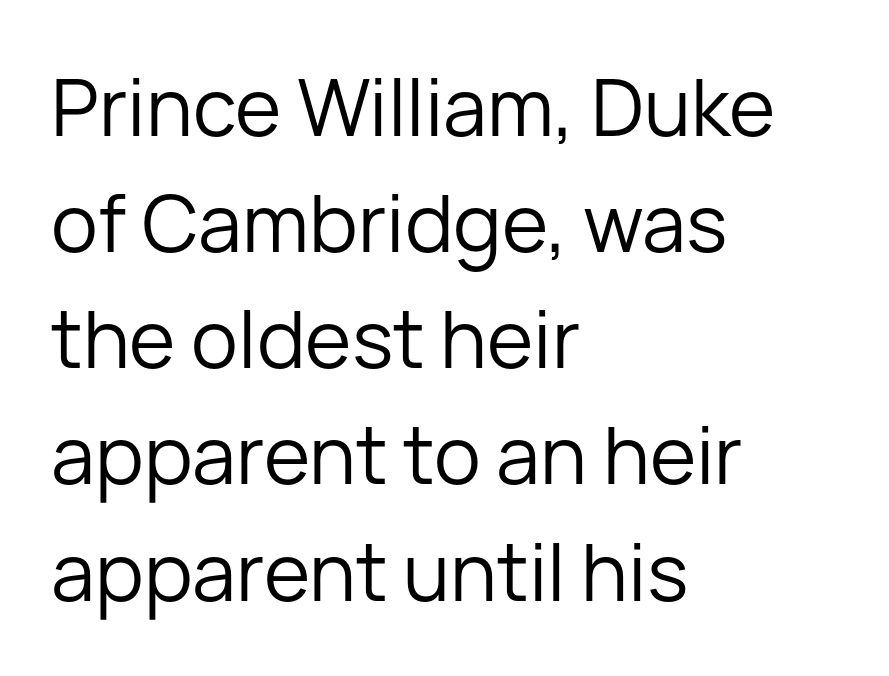
Rows of type keep a routine distance in the vertical direction. Vertical stems look standard width or narrower in stroke. The zone under the glyphs is completely vacant. Looks like regular typesetting: each glyph gets only the width it needs. Visually the block forms a straight wall on the left and a jagged coastline on the right. Ordinary non-slanted type is in use.
